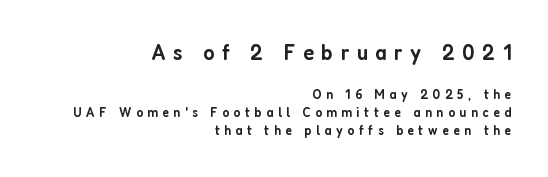
Q: Is the text bold? A: Semi-bold.
Q: Is the text italic (slanted)? A: No, it is upright.
Q: Is the text underlined? A: No.
Q: How is the paragraph aligned? A: Right-aligned.
Q: Is the spacing between letters normal or unusually wide? A: Unusually wide.
Q: Is the spacing between lines tight, normal or loose? A: Normal.
Q: Which block of text is set in a larger size, the first (top) or the second (bottom)? A: The first (top) one.
